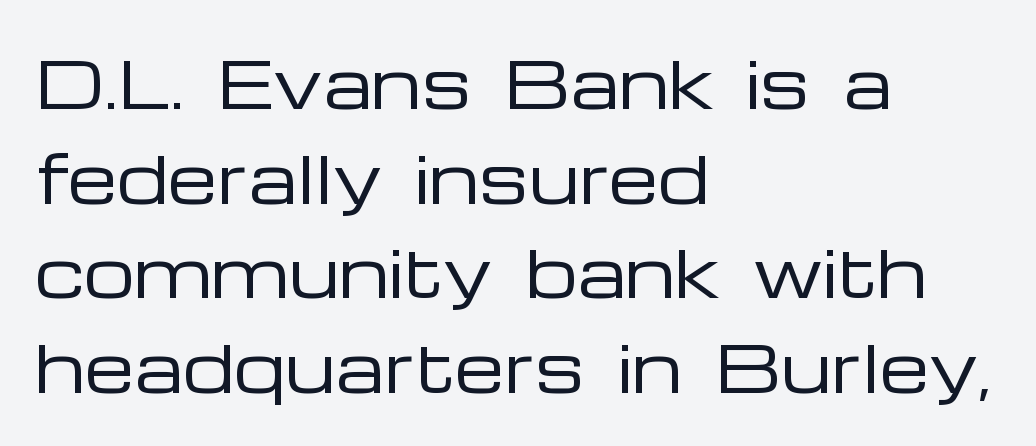
Q: Is the text bold? A: No.
Q: Is the text italic (slanted)? A: No, it is upright.
Q: Is the typeface a serif or a sans-serif typeface? A: Sans-serif.
Q: Is the text underlined? A: No.
Q: How is the paragraph aligned? A: Left-aligned.
Q: Is the spacing between letters normal or unusually wide? A: Normal.
Q: Is the spacing between lines tight, normal or loose? A: Normal.
Q: Width (condensed, normal, or wide)? A: Wide.
Q: Stroke contrast? A: Low.
Q: x-height? A: Medium.
Q: Monospaced? A: No.
